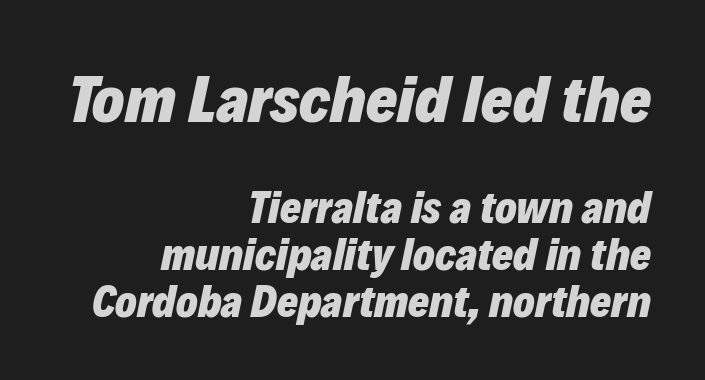
Here the designer chose a conventional face with non-uniform glyph widths. The words here are not underlined. Is the type slanted? Yes — the strokes lean at a clear angle. Baseline-to-baseline distance is barely more than the letter height. The block sitting higher on the canvas is the one with enlarged characters. Look at the tracking — it's just the regular setting, nothing added.
